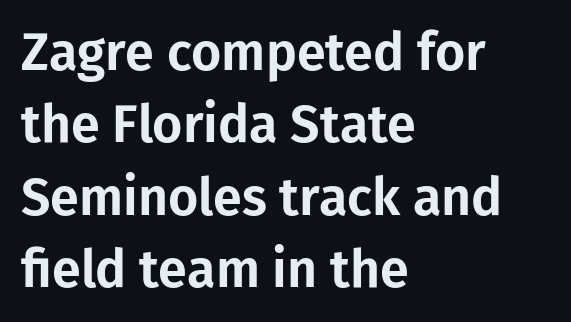
Ascenders rise straight up at ninety degrees. Vertical spacing — default. How are the letters spaced? Ordinarily, with no added tracking. Observe the absence of serifs on each vertical stroke in this sample. Any mark beneath the type? The region is blank.
